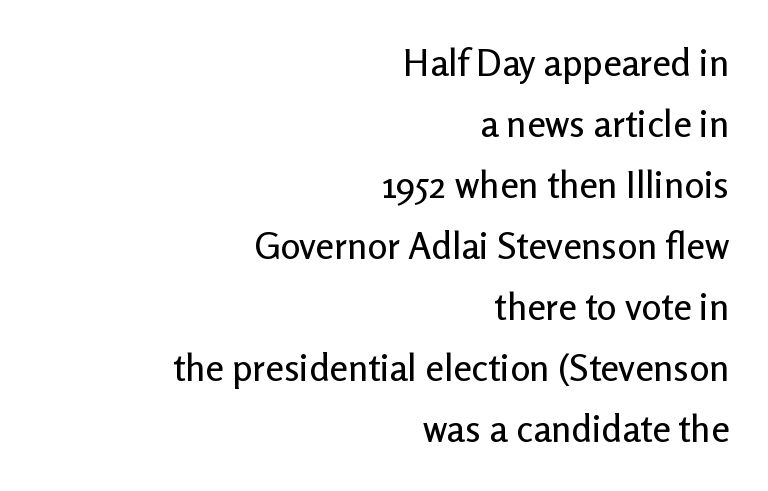
Clear beneath every line of the passage. Think of a printed novel: that variable character pitch is what you see here. The line texture is even and compact thanks to regular tracking. Nothing sits at the stroke ends, so this counts as sans-serif. Characters remain perfectly vertical along every line. Leading matches the norm, producing a regular column.
